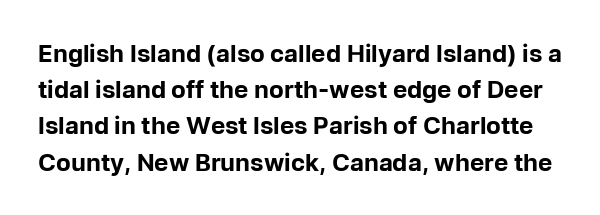
Caption: bold face, heavy strokes. This rendering features lettering with no underline. If you drew a line through each stem, it would be perfectly vertical. Honestly, the row spacing looks completely unremarkable.
